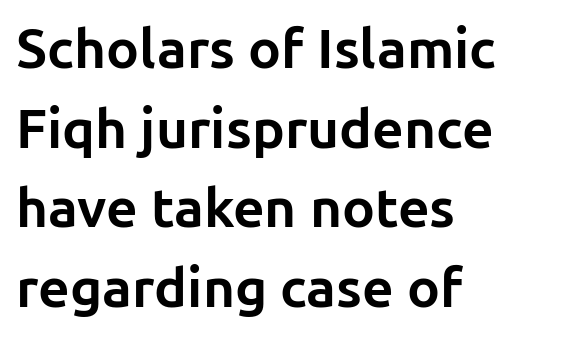
Q: Is the text bold? A: Yes.
Q: Is the text italic (slanted)? A: No, it is upright.
Q: Is the typeface a serif or a sans-serif typeface? A: Sans-serif.
Q: Is the text underlined? A: No.
Q: How is the paragraph aligned? A: Left-aligned.
Q: Is the spacing between letters normal or unusually wide? A: Normal.
Q: Is the spacing between lines tight, normal or loose? A: Normal.
Q: Width (condensed, normal, or wide)? A: Normal.
Q: Stroke contrast? A: Low.
Q: x-height? A: Medium.
Q: Monospaced? A: No.
